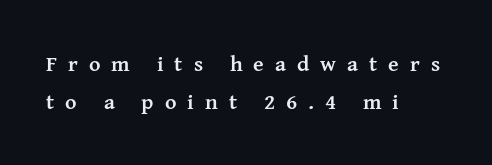
The image shows 22 px bold type, upright; set left-aligned, line spacing 1.73x, unusually wide letter spacing (+0.5 em), not underlined.
